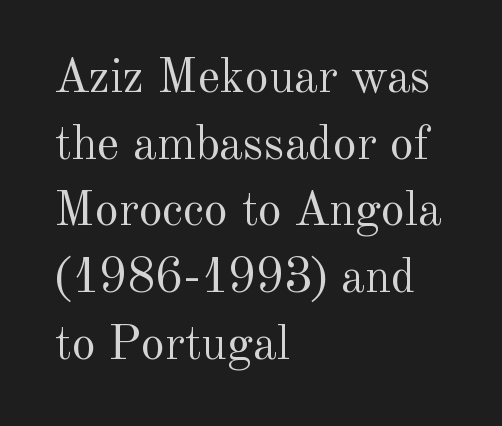
Tracking value appears to be zero — textbook default spacing. What kind of face is this? One with serifs. The strokes carry an ordinary text weight at most. This rendering uses left alignment, leaving the right contour irregular. Notice how the stems are strictly vertical — no italics here.
